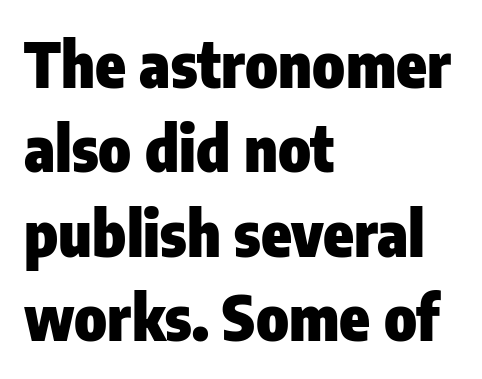
The passage shown is emphatically bold. The passage is arranged the way most books set body copy — flush left. This sample uses an upright cut, with every glyph sitting square on the baseline. Descenders hang freely into open space. This sample uses plain, unmodified letter spacing.
